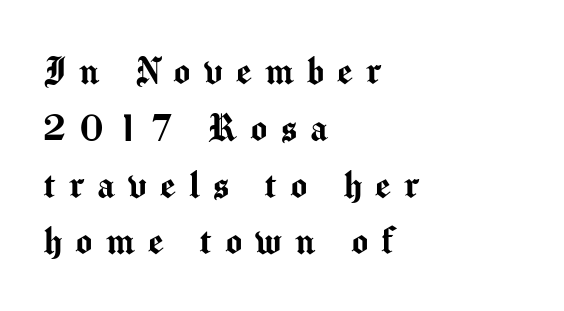
What stands out about the letter spacing? Its width — letters are far apart. Decoration check: the copy has no underline. The passage shown is typed in a proportional face where columns would drift. This rendering uses left alignment, leaving the right contour irregular. The rows are spaced the way most documents space them. Letterform terminals end flat and unadorned throughout the passage.
